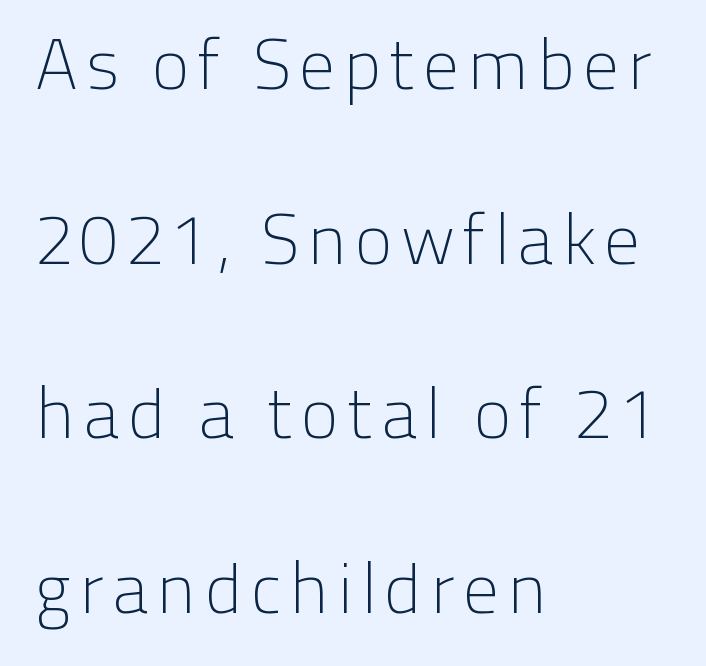
The image shows 71 px light sans-serif type, upright; set left-aligned, loose line spacing (2.46x), not underlined; low stroke contrast and a medium x-height.
